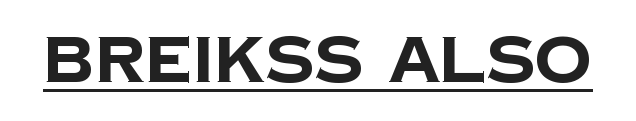
Q: Is the text bold? A: Yes.
Q: Is the typeface a serif or a sans-serif typeface? A: Sans-serif.
Q: Is the text underlined? A: Yes.
Q: Is the spacing between letters normal or unusually wide? A: Normal.
Q: Width (condensed, normal, or wide)? A: Normal.
Q: Stroke contrast? A: Low.
Q: x-height? A: Large.
Q: Monospaced? A: No.
